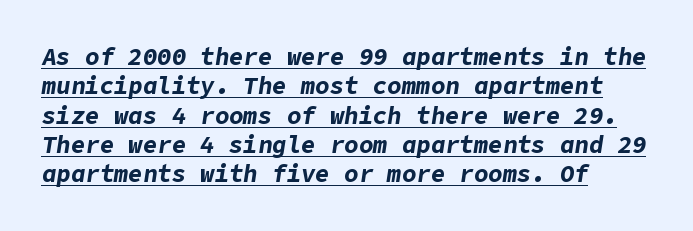
{"italic": "yes", "lean": "right", "slant_degrees": 9, "bold": "yes", "underline": "yes", "align": "left", "line_spacing_ratio": 1.22, "letter_spacing": "normal", "letter_spacing_em": 0.0, "glyph_px": 24}
